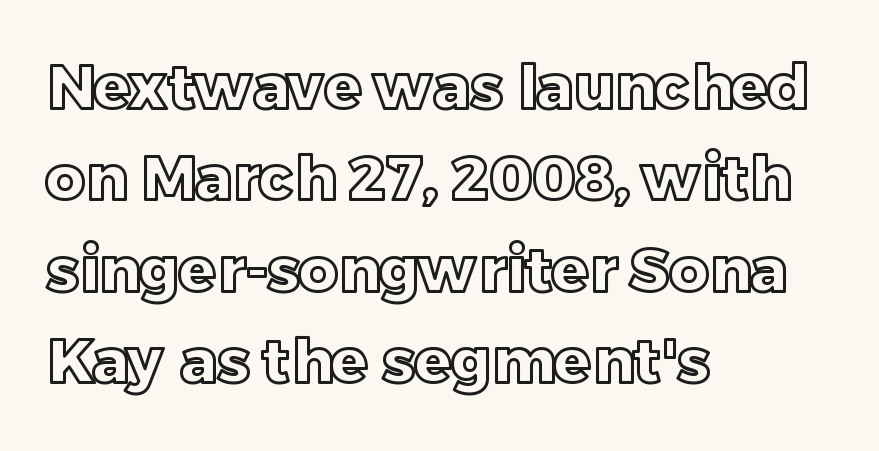
{"italic": "no", "width": "normal", "x_height": "large", "monospaced": "no", "underline": "no", "align": "left", "line_spacing": "normal", "line_spacing_ratio": 1.5, "letter_spacing": "normal", "letter_spacing_em": 0.0, "glyph_px": 61}
